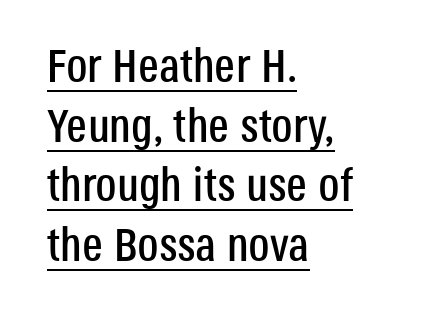
{"serif": "no", "italic": "no", "width": "condensed", "stroke_contrast": "low", "x_height": "large", "monospaced": "no", "underline": "yes", "align": "left", "line_spacing": "normal", "line_spacing_ratio": 1.27, "letter_spacing": "normal", "letter_spacing_em": 0.0, "glyph_px": 47}
